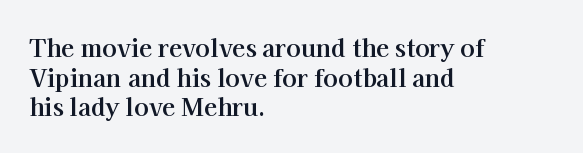
Q: Is the text bold? A: Yes.
Q: Is the text italic (slanted)? A: No, it is upright.
Q: Is the text underlined? A: No.
Q: How is the paragraph aligned? A: Left-aligned.
Q: Is the spacing between letters normal or unusually wide? A: Normal.
